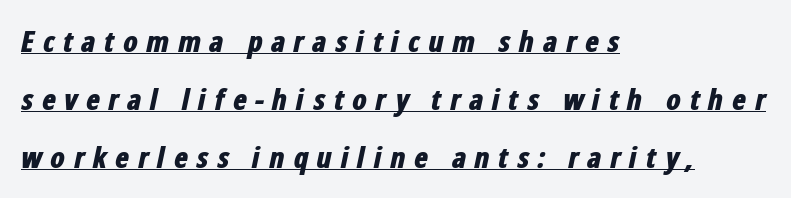
The image shows 29 px bold, condensed type, italic (leaning right); set left-aligned, loose line spacing (2.0x), unusually wide letter spacing (+0.28 em), underlined; low stroke contrast and a medium x-height.
